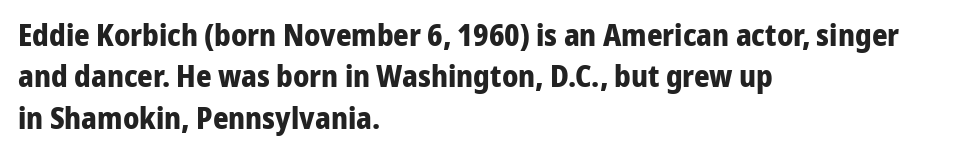
{"serif": "no", "italic": "no", "bold": "yes", "weight": "bold", "width": "normal", "stroke_contrast": "low", "x_height": "medium", "monospaced": "no", "underline": "no", "align": "left", "line_spacing": "normal", "line_spacing_ratio": 1.38, "letter_spacing": "normal", "letter_spacing_em": 0.0, "glyph_px": 30}
